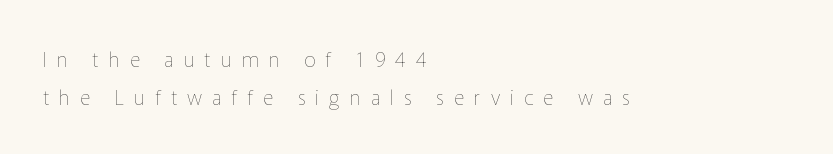
{"italic": "no", "bold": "no", "underline": "no", "align": "left", "line_spacing_ratio": 1.89, "letter_spacing": "wide", "letter_spacing_em": 0.5, "glyph_px": 20}
